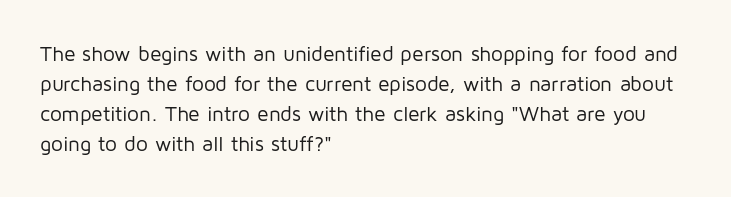
The image shows 21 px text type, upright; set left-aligned, normal line spacing (1.43x), normal letter spacing, not underlined.
